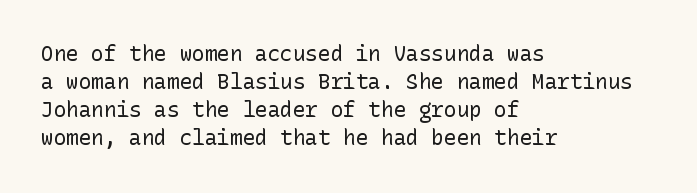
Q: Is the text bold? A: No.
Q: Is the text italic (slanted)? A: No, it is upright.
Q: Is the text underlined? A: No.
Q: How is the paragraph aligned? A: Left-aligned.
Q: Is the spacing between letters normal or unusually wide? A: Normal.
Q: Is the spacing between lines tight, normal or loose? A: Normal.
